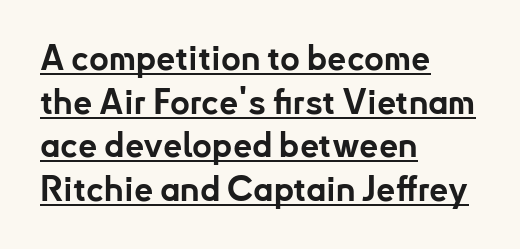
Which margin do the lines hug? The left one — the right edge is uneven. On the weight axis this lands at bold, roughly 700. Does the leading feel generous? No, just average. Observe the absence of serifs on each vertical stroke in this sample. The gaps between neighbouring characters are ordinary and unremarkable. Varying glyph widths throughout — classic text-font behaviour.
